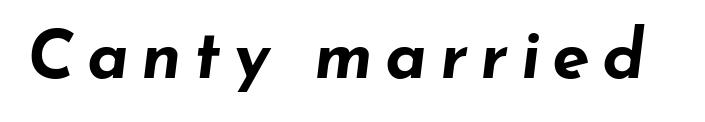
As a designer I'd log this as weight 700, bold. The specimen omits any rule beneath the text block's lines. Italic? Definitely — the glyphs are oblique. Proportional: the letters do not fall into vertical columns.
